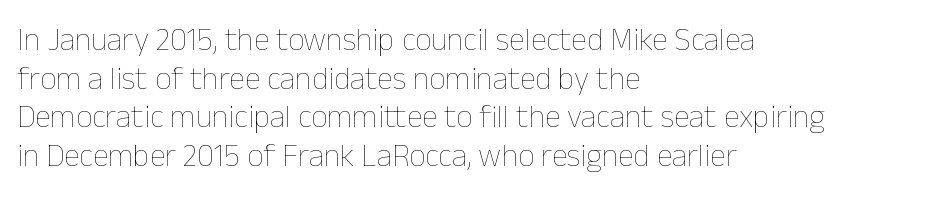
Q: Is the text bold? A: No.
Q: Is the text italic (slanted)? A: No, it is upright.
Q: Is the text underlined? A: No.
Q: How is the paragraph aligned? A: Left-aligned.
Q: Is the spacing between letters normal or unusually wide? A: Normal.
Q: Width (condensed, normal, or wide)? A: Normal.
Q: Stroke contrast? A: Low.
Q: x-height? A: Medium.
Q: Monospaced? A: No.
